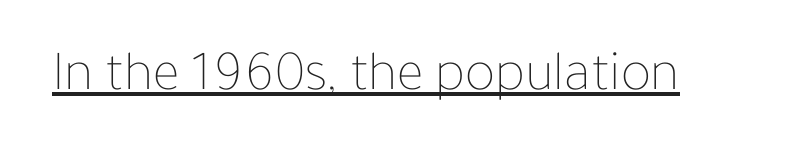
Q: Is the text bold? A: No.
Q: Is the text italic (slanted)? A: No, it is upright.
Q: Is the text underlined? A: Yes.
Q: Is the spacing between letters normal or unusually wide? A: Normal.
Q: Width (condensed, normal, or wide)? A: Normal.
Q: Stroke contrast? A: Low.
Q: x-height? A: Medium.
Q: Monospaced? A: No.
